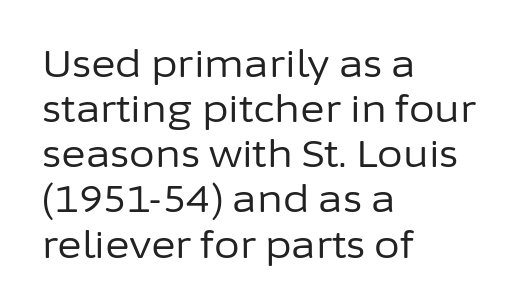
{"serif": "no", "italic": "no", "bold": "no", "weight": "regular", "width": "normal", "stroke_contrast": "low", "x_height": "medium", "monospaced": "no", "underline": "no", "align": "left", "line_spacing_ratio": 1.22, "letter_spacing": "normal", "letter_spacing_em": 0.0, "glyph_px": 37}
